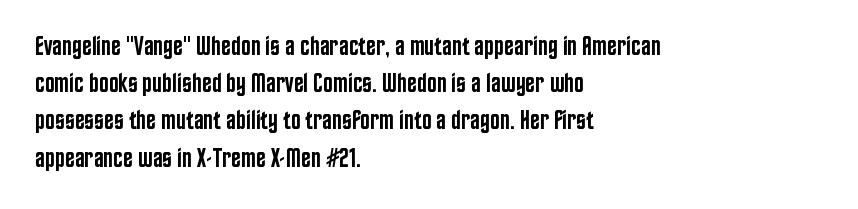
The image shows 26 px text type, upright; set left-aligned, normal line spacing (1.43x), normal letter spacing, not underlined.
